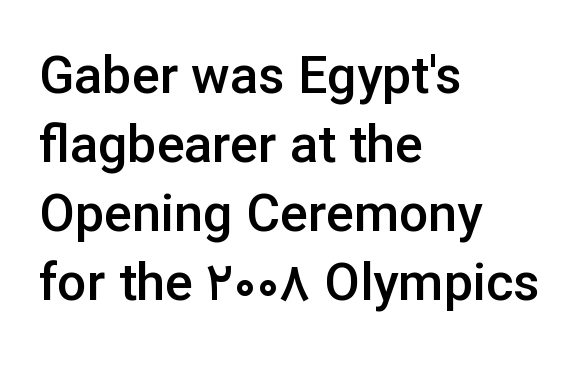
{"serif": "no", "italic": "no", "bold": "semi", "weight": "semibold", "width": "normal", "stroke_contrast": "low", "x_height": "medium", "monospaced": "no", "underline": "no", "align": "left", "line_spacing": "normal", "line_spacing_ratio": 1.33, "letter_spacing": "normal", "letter_spacing_em": 0.0, "glyph_px": 52}
